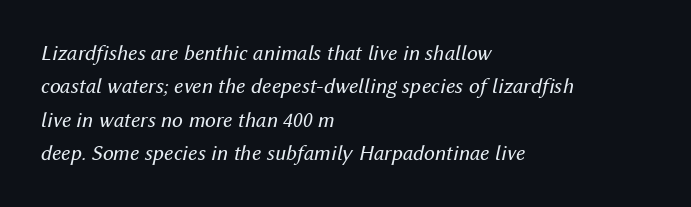
The image shows 22 px text type, italic (leaning right); set left-aligned, normal line spacing (1.52x), normal letter spacing, not underlined.
